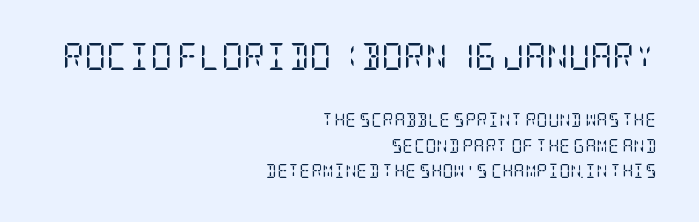
{"italic": "no", "bold": "no", "underline": "no", "align": "right", "line_spacing_ratio": 1.81, "letter_spacing": "normal", "letter_spacing_em": 0.0, "larger_block": "first", "size_ratio": 1.93, "glyph_px": 27}
